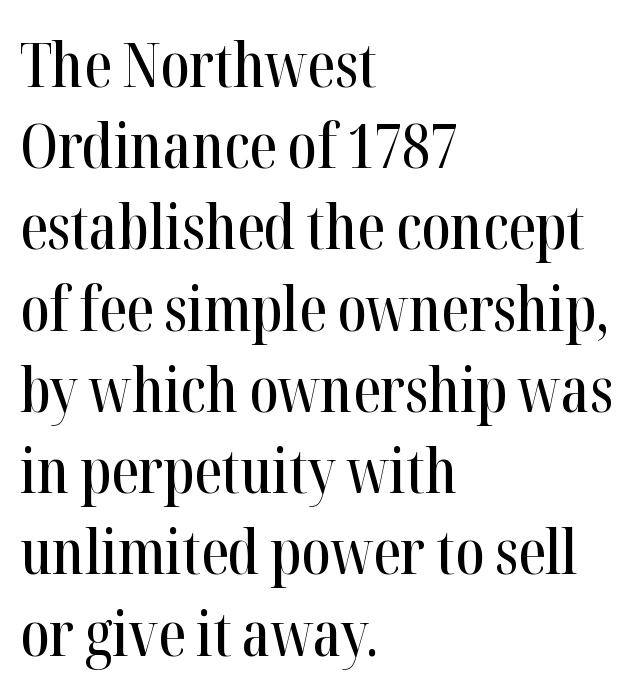
{"serif": "yes", "italic": "no", "width": "condensed", "stroke_contrast": "high", "x_height": "medium", "monospaced": "no", "underline": "no", "align": "left", "line_spacing": "normal", "line_spacing_ratio": 1.31, "letter_spacing": "normal", "letter_spacing_em": 0.0, "glyph_px": 62}
